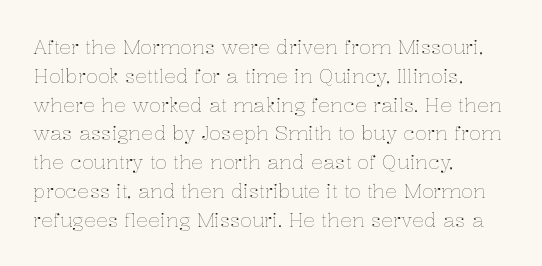
The image shows 20 px text type, upright; set left-aligned, normal line spacing (1.44x), normal letter spacing, not underlined.
